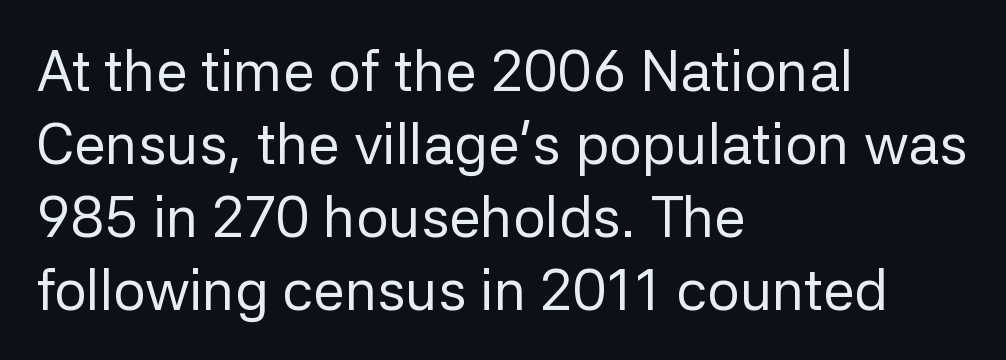
Q: Is the text bold? A: No.
Q: Is the text italic (slanted)? A: No, it is upright.
Q: Is the typeface a serif or a sans-serif typeface? A: Sans-serif.
Q: Is the text underlined? A: No.
Q: How is the paragraph aligned? A: Left-aligned.
Q: Is the spacing between letters normal or unusually wide? A: Normal.
Q: Is the spacing between lines tight, normal or loose? A: Normal.
Q: Width (condensed, normal, or wide)? A: Normal.
Q: Stroke contrast? A: Low.
Q: x-height? A: Medium.
Q: Monospaced? A: No.
